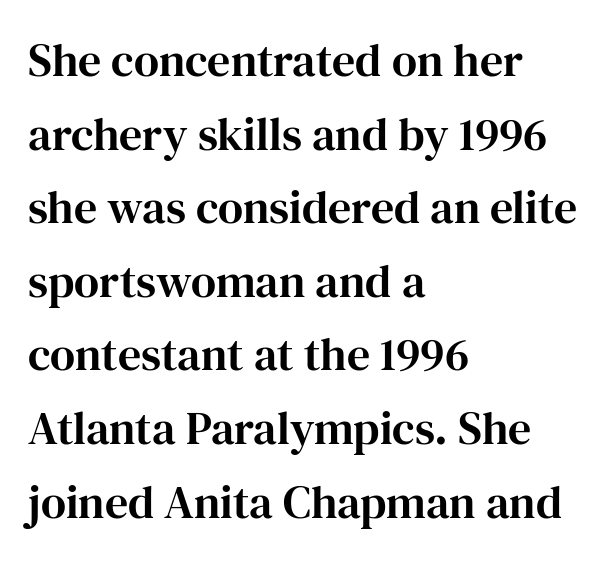
The typography opts for an upright posture over an oblique one. Unlike a clean sans, this face finishes its strokes with serifs. Letters rest on an invisible, unmarked baseline. Character widths vary here, with narrow letters taking less room than wide ones. Interline gaps are of average width in this sample. Nobody touched the tracking dial on this one.
